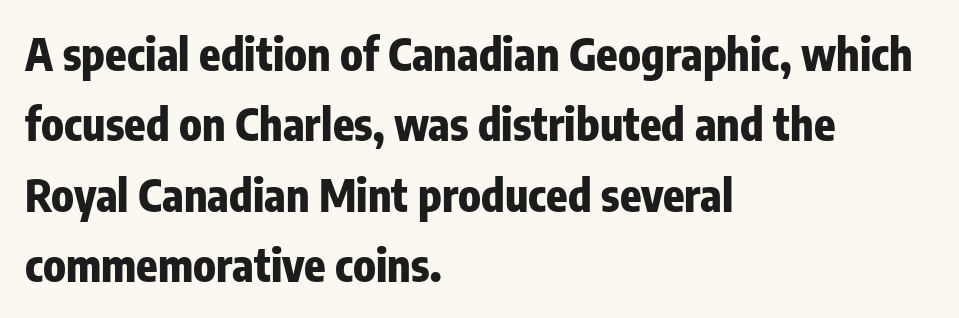
Just letters on the line, the space beneath them empty. I'd describe the lettering as bold — thick and assertive. The rendering uses a moderate line-height, typical for paragraphs. Line starts are locked; line ends wander. Here the designer chose a conventional face with non-uniform glyph widths. The type is set solid horizontally, with unmodified tracking.
